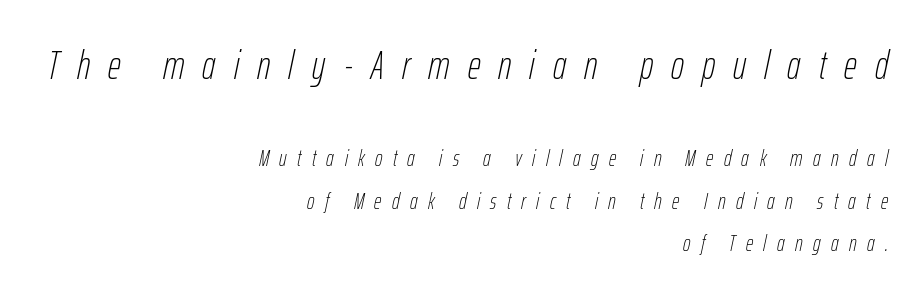
{"italic": "yes", "lean": "right", "slant_degrees": 12, "bold": "no", "weight": "thin", "width": "condensed", "stroke_contrast": "low", "x_height": "medium", "monospaced": "no", "underline": "no", "align": "right", "line_spacing_ratio": 1.85, "letter_spacing": "wide", "letter_spacing_em": 0.45, "larger_block": "first", "size_ratio": 1.74, "glyph_px": 40}
